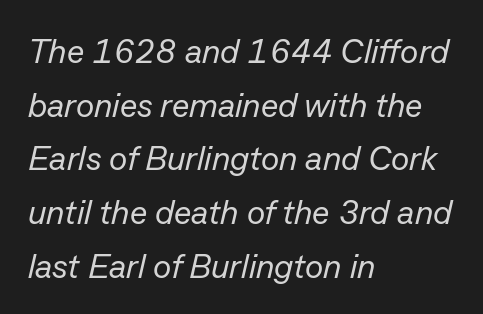
Q: Is the text bold? A: No.
Q: Is the text italic (slanted)? A: Yes, it leans right by about 13 degrees.
Q: Is the text underlined? A: No.
Q: How is the paragraph aligned? A: Left-aligned.
Q: Is the spacing between letters normal or unusually wide? A: Normal.
Q: Is the spacing between lines tight, normal or loose? A: Normal.
Q: Width (condensed, normal, or wide)? A: Normal.
Q: Stroke contrast? A: Low.
Q: x-height? A: Medium.
Q: Monospaced? A: No.
